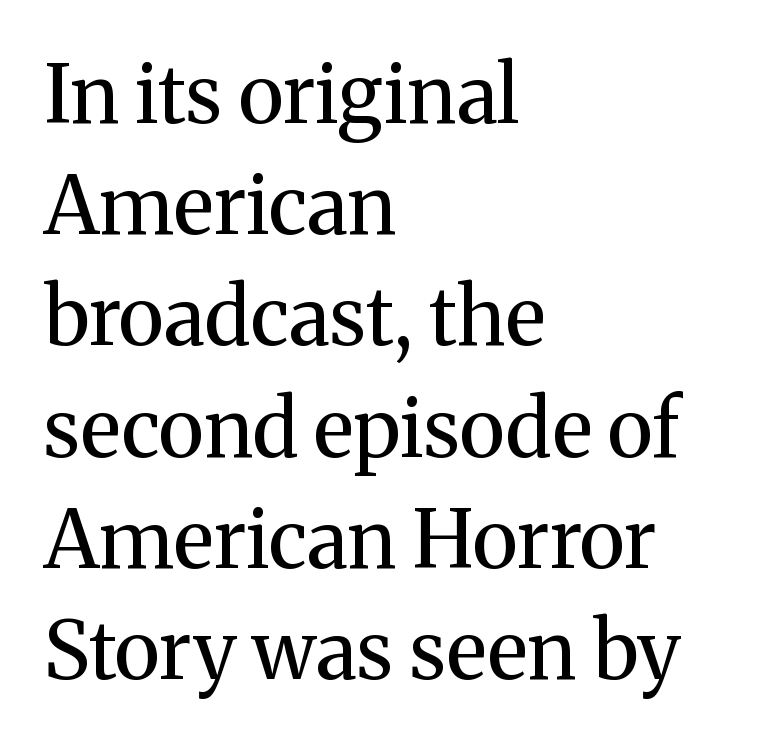
{"serif": "yes", "italic": "no", "bold": "no", "weight": "regular", "width": "normal", "stroke_contrast": "medium", "x_height": "medium", "monospaced": "no", "underline": "no", "align": "left", "line_spacing": "normal", "line_spacing_ratio": 1.39, "letter_spacing": "normal", "letter_spacing_em": 0.0, "glyph_px": 80}
